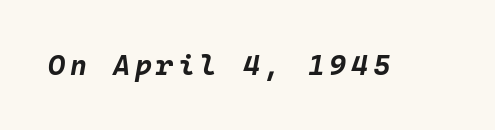
Q: Is the text bold? A: Yes.
Q: Is the text italic (slanted)? A: Yes, it leans right by about 10 degrees.
Q: Is the text underlined? A: No.
Q: Width (condensed, normal, or wide)? A: Normal.
Q: Stroke contrast? A: Low.
Q: x-height? A: Large.
Q: Monospaced? A: Yes.
